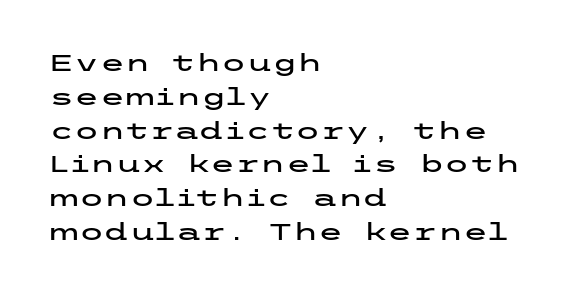
Q: Is the text italic (slanted)? A: No, it is upright.
Q: Is the text underlined? A: No.
Q: How is the paragraph aligned? A: Left-aligned.
Q: Is the spacing between letters normal or unusually wide? A: Normal.
Q: Is the spacing between lines tight, normal or loose? A: Normal.
